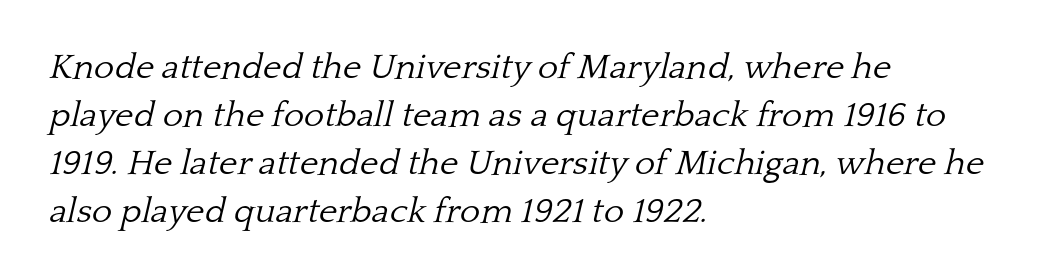
The image shows 35 px light serif type, italic (leaning right); set left-aligned, normal line spacing (1.37x), normal letter spacing, not underlined; low stroke contrast and a medium x-height.
